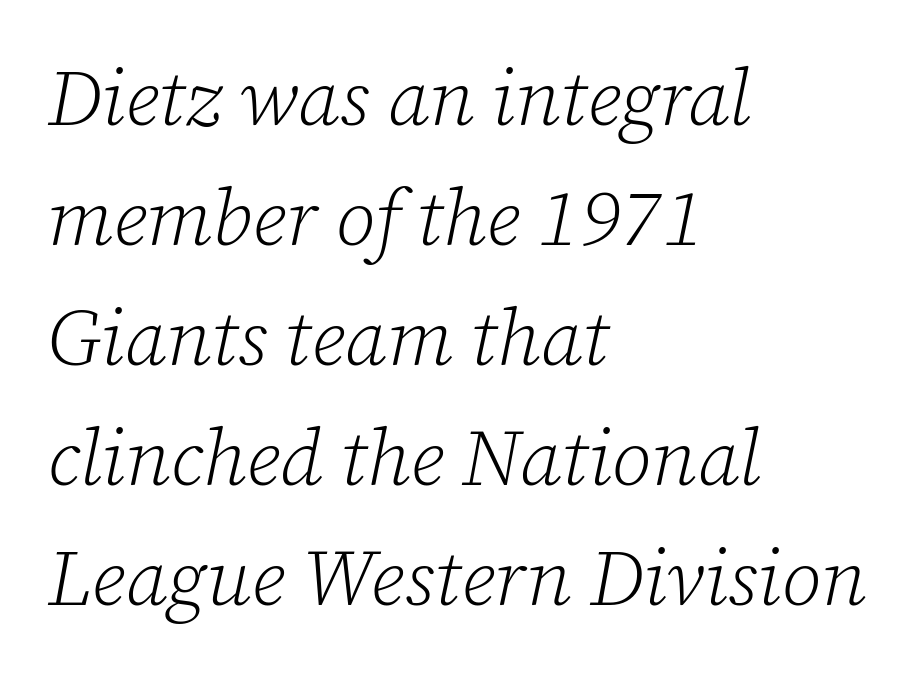
{"serif": "yes", "italic": "yes", "lean": "right", "slant_degrees": 12, "bold": "no", "weight": "light", "width": "normal", "stroke_contrast": "low", "x_height": "medium", "monospaced": "no", "underline": "no", "align": "left", "line_spacing": "normal", "line_spacing_ratio": 1.52, "letter_spacing": "normal", "letter_spacing_em": 0.0, "glyph_px": 79}
